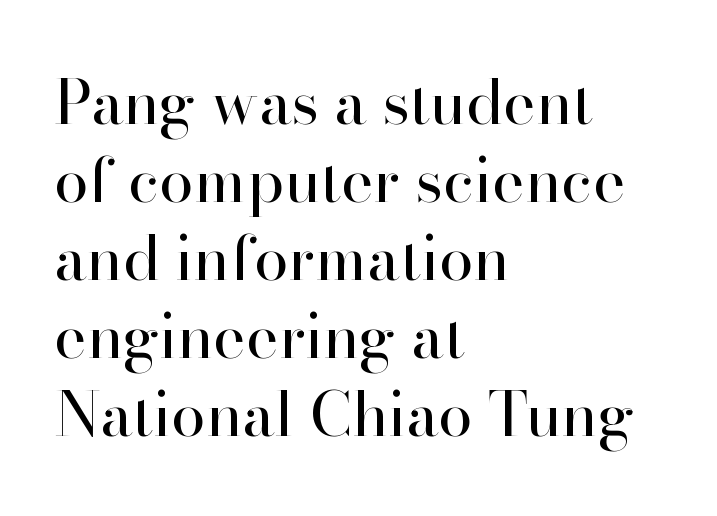
{"serif": "yes", "italic": "no", "bold": "no", "weight": "regular", "width": "normal", "stroke_contrast": "high", "x_height": "small", "monospaced": "no", "underline": "no", "align": "left", "line_spacing": "normal", "line_spacing_ratio": 1.26, "letter_spacing": "normal", "letter_spacing_em": 0.0, "glyph_px": 62}
